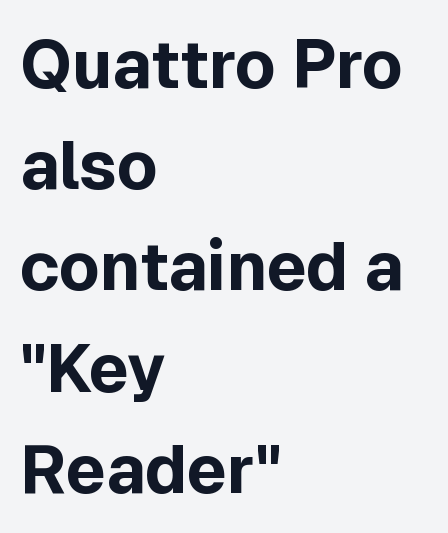
The image shows 67 px bold sans-serif type, upright; set left-aligned, normal line spacing (1.51x), normal letter spacing, not underlined; a medium x-height.
